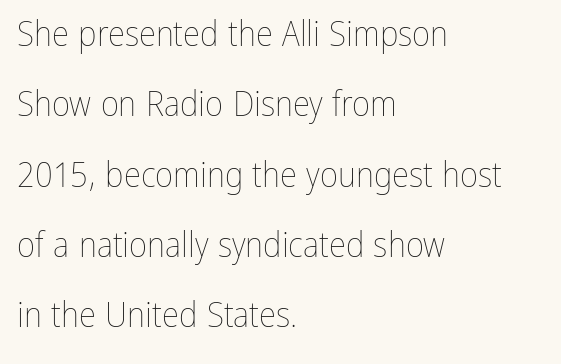
Q: Is the text bold? A: No.
Q: Is the text italic (slanted)? A: No, it is upright.
Q: Is the text underlined? A: No.
Q: How is the paragraph aligned? A: Left-aligned.
Q: Is the spacing between letters normal or unusually wide? A: Normal.
Q: Is the spacing between lines tight, normal or loose? A: Loose.
Q: Width (condensed, normal, or wide)? A: Condensed.
Q: Stroke contrast? A: Low.
Q: x-height? A: Medium.
Q: Monospaced? A: No.
